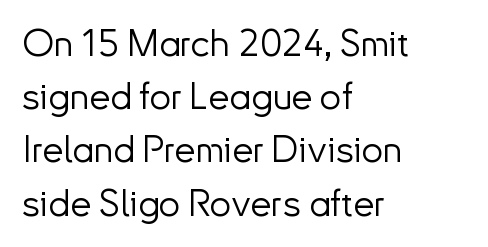
The image shows 38 px light sans-serif type, upright; set left-aligned, normal line spacing (1.4x), normal letter spacing, not underlined; low stroke contrast and a small x-height.
